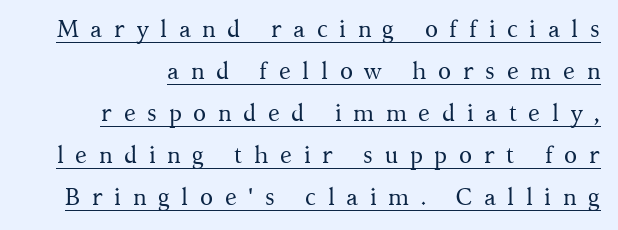
The image shows 24 px text type, upright; set line spacing 1.75x, unusually wide letter spacing (+0.48 em), underlined.
